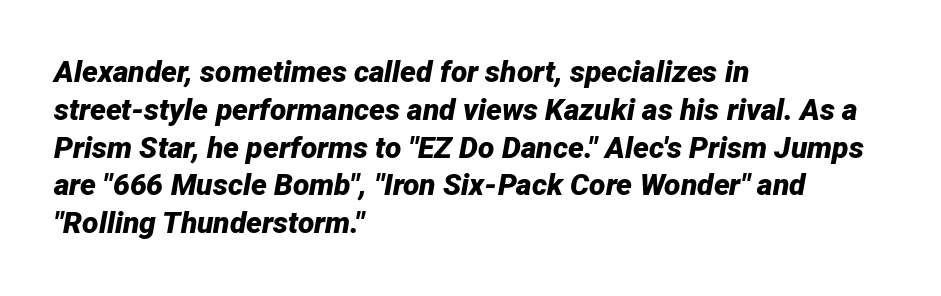
{"italic": "yes", "lean": "right", "slant_degrees": 12, "bold": "yes", "weight": "bold", "width": "normal", "stroke_contrast": "low", "x_height": "medium", "monospaced": "no", "underline": "no", "align": "left", "line_spacing": "normal", "line_spacing_ratio": 1.26, "letter_spacing": "normal", "letter_spacing_em": 0.0, "glyph_px": 30}
